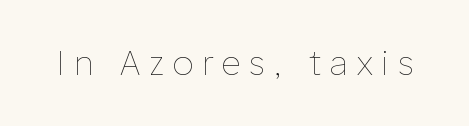
On a weight scale, this lands at 450 or below. If you drew a line through each stem, it would be perfectly vertical. Letters rest on an invisible, unmarked baseline. Caption: expanded tracking, letters set apart. Note the varied advance widths — an 'i' is clearly narrower than an 'm'.
